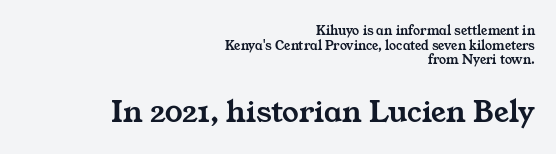
Q: Is the typeface a serif or a sans-serif typeface? A: Serif.
Q: Is the text underlined? A: No.
Q: How is the paragraph aligned? A: Right-aligned.
Q: Is the spacing between letters normal or unusually wide? A: Normal.
Q: Is the spacing between lines tight, normal or loose? A: Tight.
Q: Which block of text is set in a larger size, the first (top) or the second (bottom)? A: The second (bottom) one.
Q: Width (condensed, normal, or wide)? A: Wide.
Q: Stroke contrast? A: Medium.
Q: x-height? A: Medium.
Q: Monospaced? A: No.
